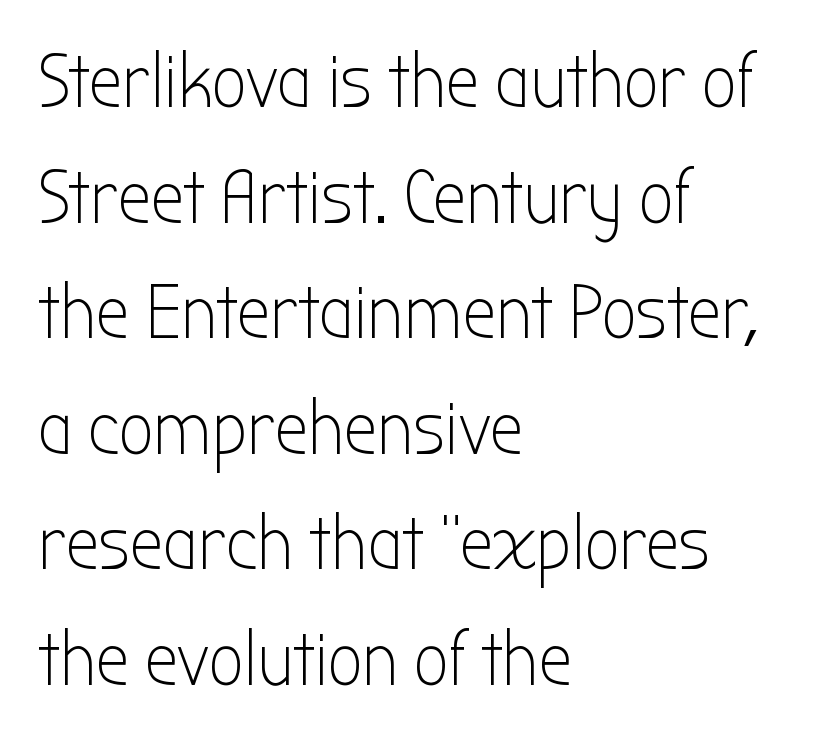
{"serif": "no", "italic": "no", "bold": "no", "weight": "light", "width": "condensed", "stroke_contrast": "low", "x_height": "medium", "monospaced": "no", "underline": "no", "align": "left", "line_spacing": "normal", "line_spacing_ratio": 1.52, "letter_spacing": "normal", "letter_spacing_em": 0.0, "glyph_px": 76}
